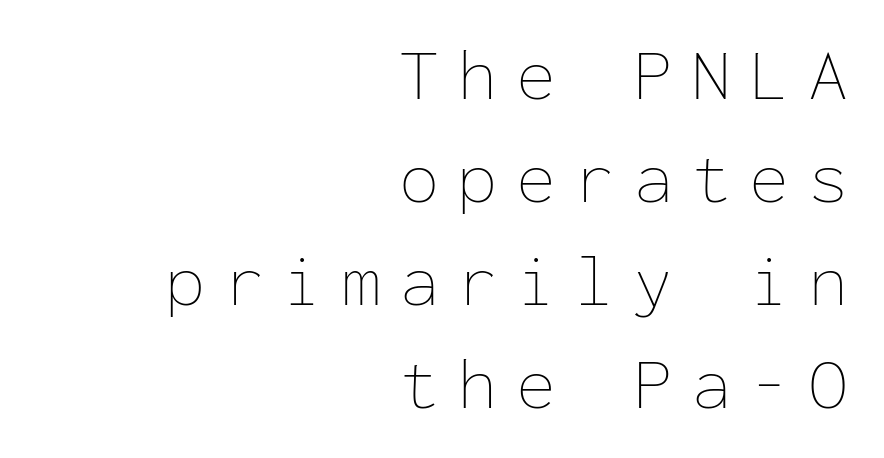
{"italic": "no", "bold": "no", "weight": "thin", "width": "normal", "stroke_contrast": "low", "x_height": "medium", "monospaced": "yes", "underline": "no", "align": "right", "line_spacing": "normal", "line_spacing_ratio": 1.41, "letter_spacing": "wide", "letter_spacing_em": 0.25, "glyph_px": 73}
